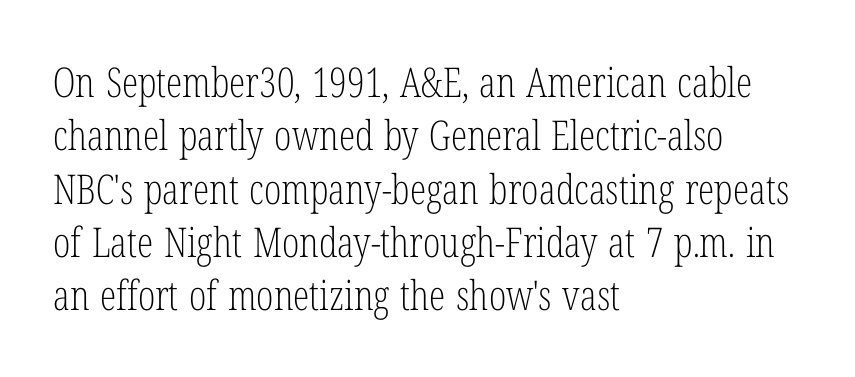
The image shows 41 px light, condensed serif type, upright; set left-aligned, normal line spacing (1.3x), normal letter spacing, not underlined; low stroke contrast and a medium x-height.
